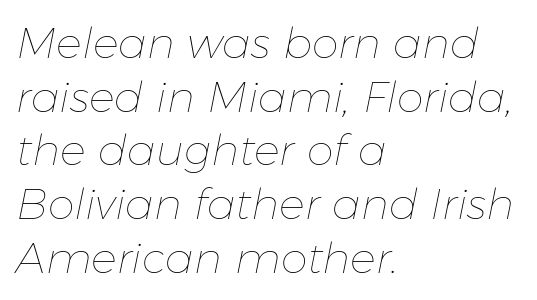
{"italic": "yes", "lean": "right", "slant_degrees": 11, "bold": "no", "weight": "thin", "width": "normal", "stroke_contrast": "low", "x_height": "medium", "monospaced": "no", "underline": "no", "align": "left", "line_spacing": "normal", "line_spacing_ratio": 1.25, "letter_spacing": "normal", "letter_spacing_em": 0.0, "glyph_px": 43}
